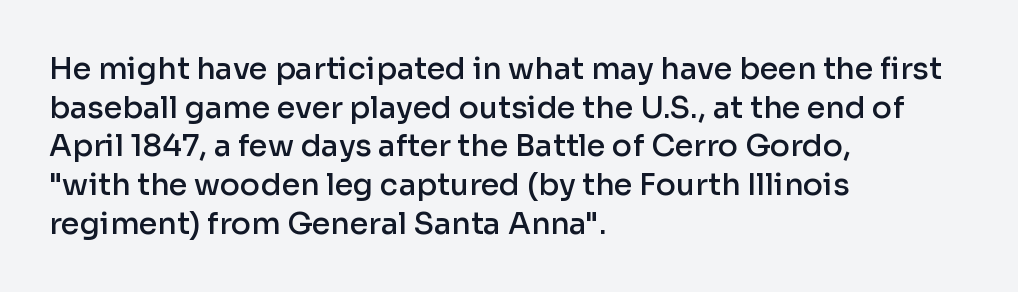
Horizontal alignment here is leftward, the default for most running prose. Observe the ordinary spacing: letters are neighbours, not strangers. This sample uses an upright cut, with every glyph sitting square on the baseline. Character widths vary here, with narrow letters taking less room than wide ones. These words are printed semibold, heavier than regular yet not bold.
